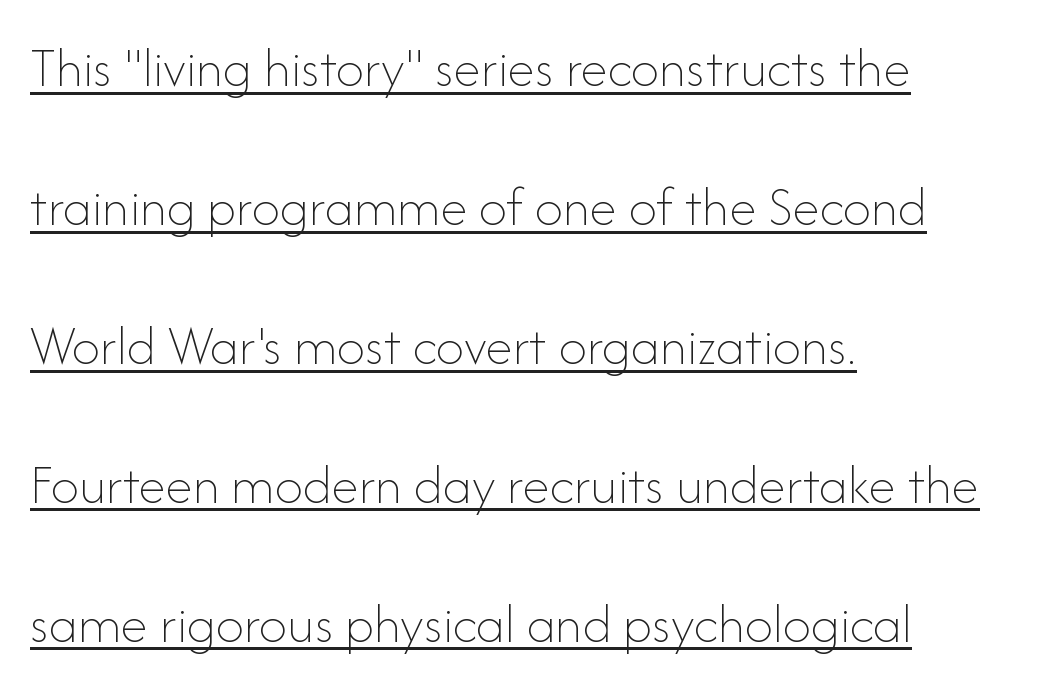
{"italic": "no", "bold": "no", "weight": "thin", "width": "normal", "stroke_contrast": "low", "x_height": "small", "monospaced": "no", "underline": "yes", "align": "left", "line_spacing": "loose", "line_spacing_ratio": 2.48, "letter_spacing": "normal", "letter_spacing_em": 0.0, "glyph_px": 56}
